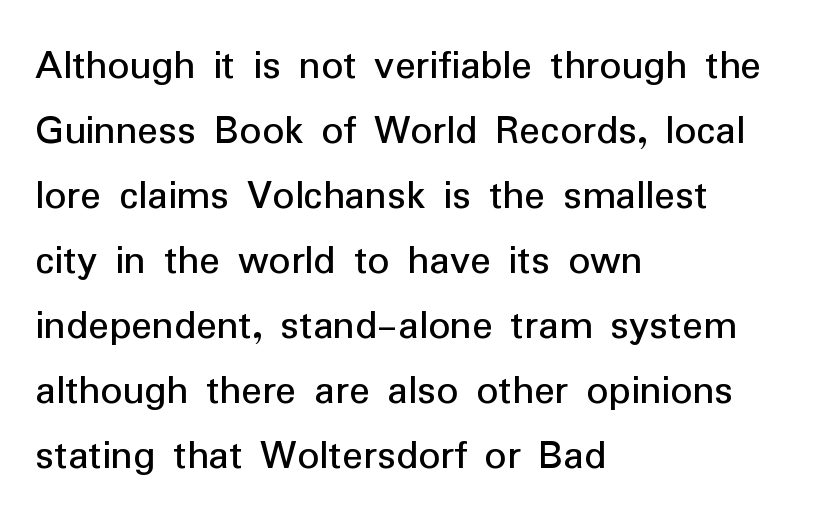
The image shows 43 px regular-weight sans-serif type, upright; set left-aligned, normal line spacing (1.51x), normal letter spacing, not underlined; low stroke contrast and a medium x-height.
